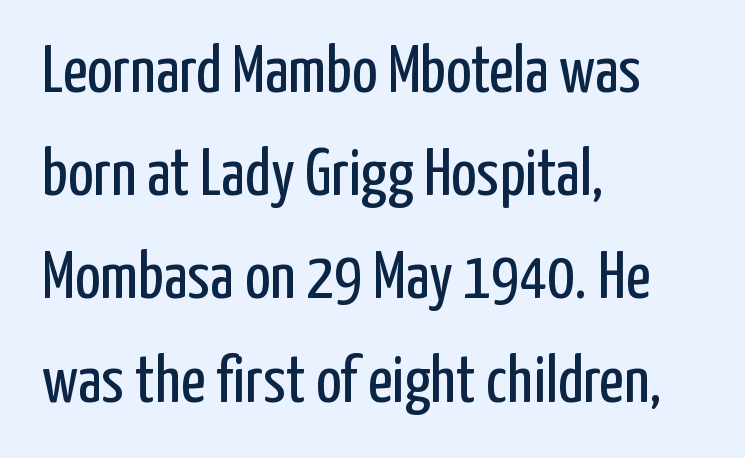
{"serif": "no", "italic": "no", "bold": "no", "weight": "regular", "width": "condensed", "stroke_contrast": "low", "x_height": "medium", "monospaced": "no", "underline": "no", "align": "left", "line_spacing": "normal", "line_spacing_ratio": 1.54, "letter_spacing": "normal", "letter_spacing_em": 0.0, "glyph_px": 67}
